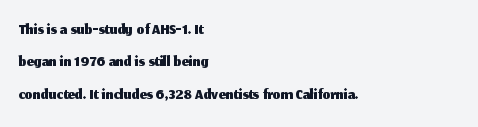
Q: Is the text italic (slanted)? A: No, it is upright.
Q: Is the text underlined? A: No.
Q: How is the paragraph aligned? A: Left-aligned.
Q: Is the spacing between letters normal or unusually wide? A: Normal.
Q: Is the spacing between lines tight, normal or loose? A: Normal.
